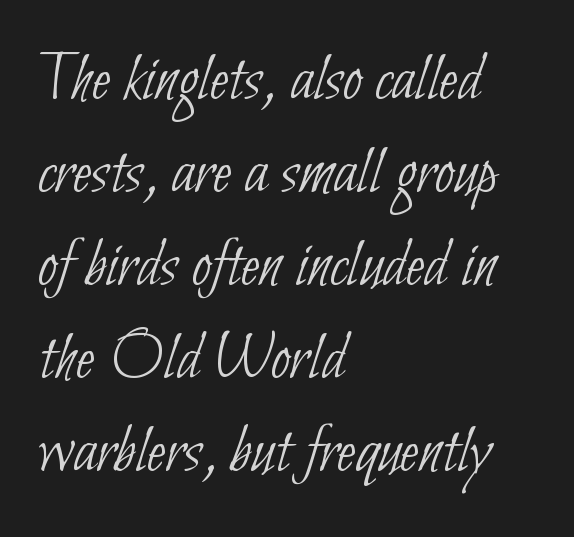
Horizontal bands of white between lines are of average thickness. Nope, no serifs anywhere on these letters. The face used here is rendered with its standard letterfit. This rendering uses left alignment, leaving the right contour irregular. The area under the type is left untouched.
